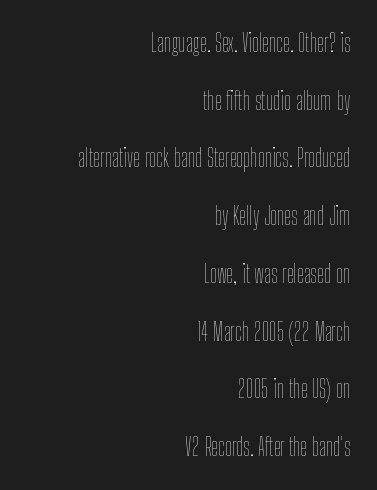
{"italic": "no", "bold": "no", "underline": "no", "align": "right", "line_spacing": "loose", "line_spacing_ratio": 2.31, "letter_spacing": "normal", "letter_spacing_em": 0.0, "glyph_px": 25}
